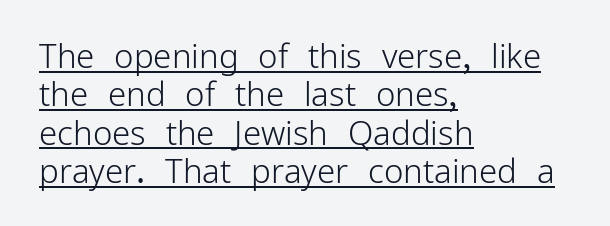
{"serif": "no", "italic": "no", "bold": "no", "weight": "light", "width": "normal", "stroke_contrast": "low", "x_height": "medium", "monospaced": "no", "underline": "yes", "align": "left", "line_spacing_ratio": 1.16, "letter_spacing": "normal", "letter_spacing_em": 0.0, "glyph_px": 33}
